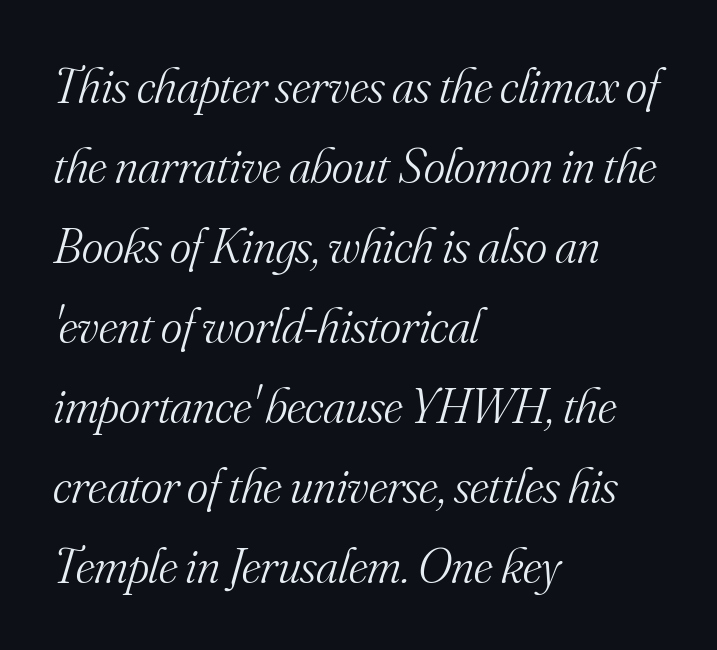
{"serif": "yes", "italic": "yes", "lean": "right", "slant_degrees": 16, "bold": "no", "weight": "light", "width": "normal", "stroke_contrast": "medium", "x_height": "small", "monospaced": "no", "underline": "no", "align": "left", "line_spacing": "normal", "line_spacing_ratio": 1.57, "letter_spacing": "normal", "letter_spacing_em": 0.0, "glyph_px": 51}
